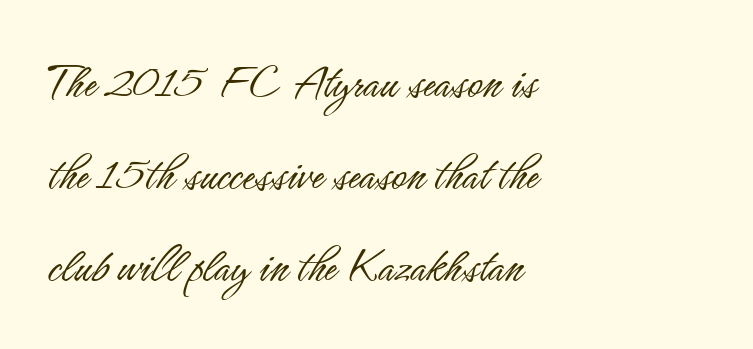
{"serif": "no", "bold": "no", "weight": "light", "width": "condensed", "stroke_contrast": "low", "x_height": "small", "monospaced": "no", "underline": "no", "align": "left", "line_spacing_ratio": 1.8, "letter_spacing": "normal", "letter_spacing_em": 0.0, "glyph_px": 51}
